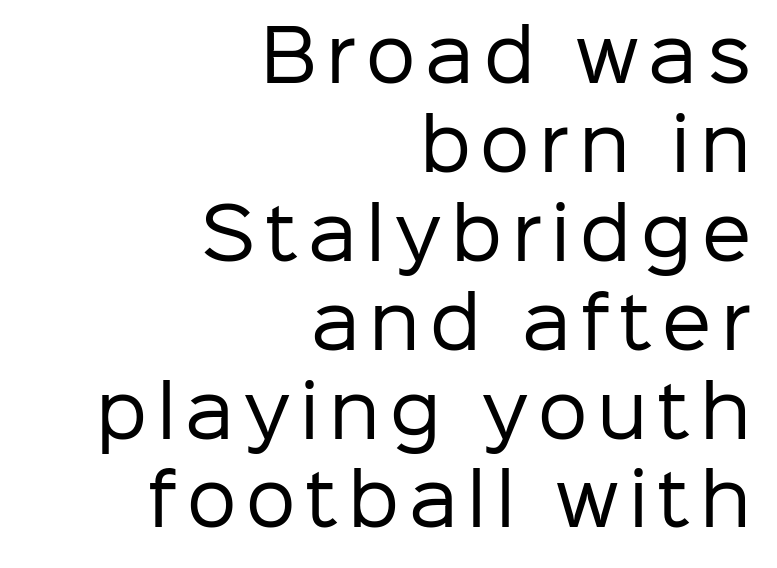
The passage shown is typeset with a sans-serif family. Successive baselines arrive at the customary interval. Vertical stems look standard width or narrower in stroke. Reading down the block, your eye finds every line finishing at a fixed right position. Bare-footed words on every line.
